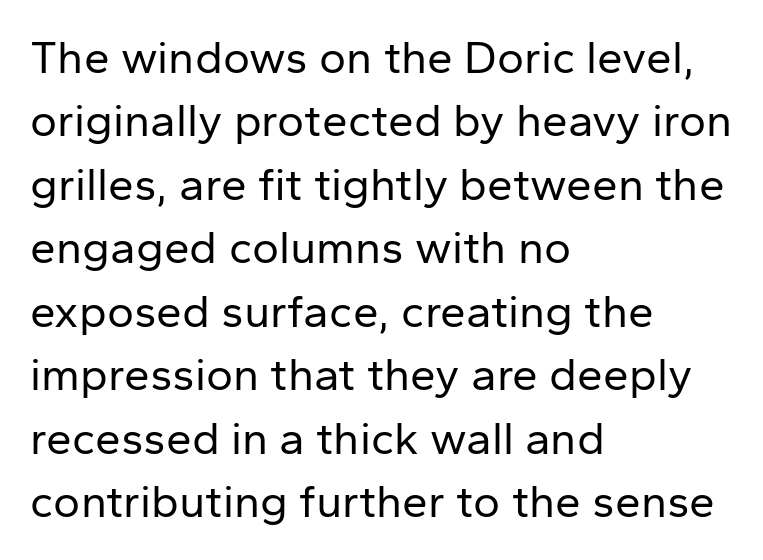
Each letter's strokes conclude bluntly, with no projecting serifs. Weight: regular or lighter. The foot of each line stays bare and open. Spacing verdict: proportional, widths tailored to each character. The lines in this sample share a left origin and differ only in where they stop.
